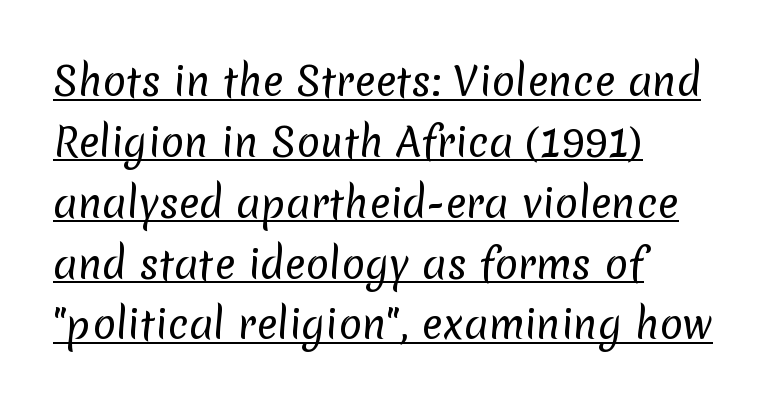
{"serif": "no", "bold": "no", "weight": "regular", "width": "normal", "stroke_contrast": "low", "x_height": "medium", "monospaced": "no", "underline": "yes", "align": "left", "line_spacing": "normal", "line_spacing_ratio": 1.56, "letter_spacing": "normal", "letter_spacing_em": 0.0, "glyph_px": 39}
